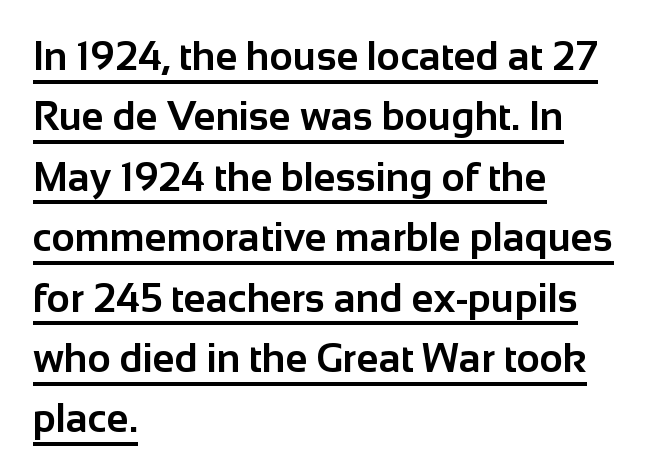
The image shows 40 px bold sans-serif type, upright; set left-aligned, normal line spacing (1.51x), normal letter spacing, underlined; low stroke contrast and a medium x-height.
